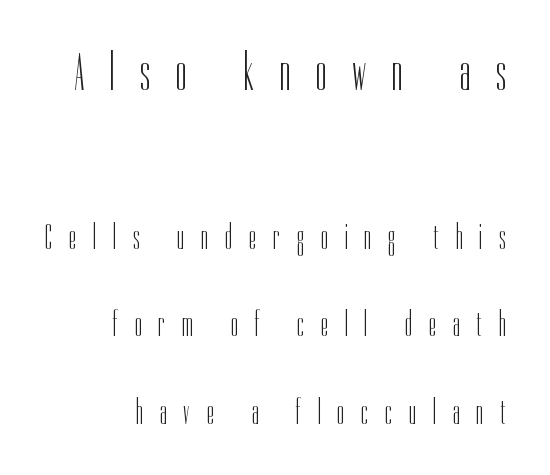
Q: Is the text bold? A: No.
Q: Is the text italic (slanted)? A: No, it is upright.
Q: Is the typeface a serif or a sans-serif typeface? A: Sans-serif.
Q: Is the text underlined? A: No.
Q: Is the spacing between letters normal or unusually wide? A: Unusually wide.
Q: Is the spacing between lines tight, normal or loose? A: Loose.
Q: Which block of text is set in a larger size, the first (top) or the second (bottom)? A: The first (top) one.
Q: Width (condensed, normal, or wide)? A: Condensed.
Q: Stroke contrast? A: Low.
Q: x-height? A: Medium.
Q: Monospaced? A: No.
